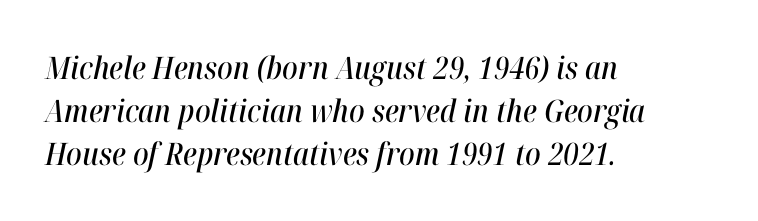
Horizontal bands of white between lines are of average thickness. The specimen reads as italic at a glance. Glyph-to-glyph distance matches everyday printed text. Nobody drew a line under any word here. These lines are set flush left with a ragged right edge.
